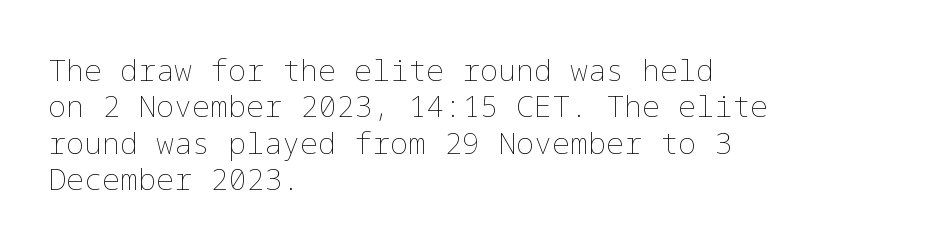
{"italic": "no", "bold": "no", "weight": "thin", "width": "normal", "stroke_contrast": "low", "x_height": "medium", "underline": "no", "align": "left", "line_spacing_ratio": 1.21, "letter_spacing": "normal", "letter_spacing_em": 0.0, "glyph_px": 30}
